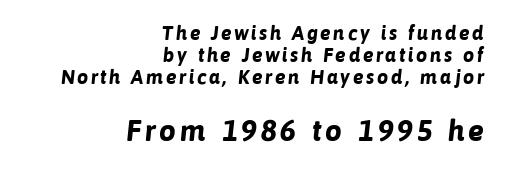
{"serif": "no", "bold": "yes", "weight": "bold", "width": "normal", "stroke_contrast": "low", "x_height": "medium", "monospaced": "no", "underline": "no", "align": "right", "line_spacing": "tight", "line_spacing_ratio": 1.11, "larger_block": "second", "size_ratio": 1.5, "glyph_px": 30}
